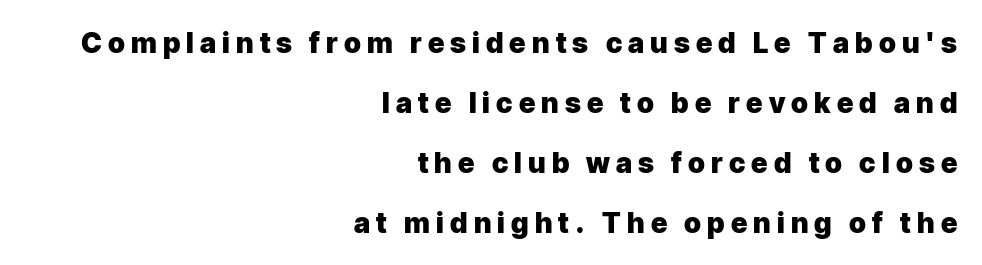
The image shows 28 px heavy sans-serif type, upright; set right-aligned, loose line spacing (2.14x), unusually wide letter spacing (+0.22 em), not underlined; low stroke contrast and a medium x-height.
